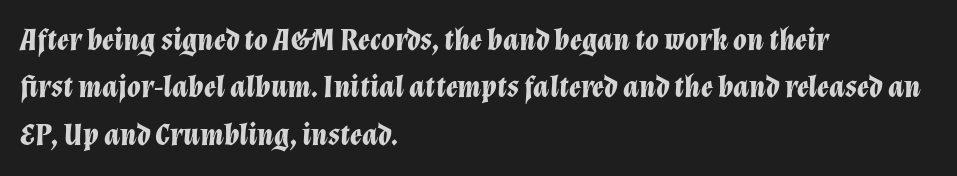
Q: Is the text bold? A: Yes.
Q: Is the text italic (slanted)? A: Yes, it leans right by about 12 degrees.
Q: Is the text underlined? A: No.
Q: How is the paragraph aligned? A: Left-aligned.
Q: Is the spacing between letters normal or unusually wide? A: Normal.
Q: Is the spacing between lines tight, normal or loose? A: Normal.
Q: Width (condensed, normal, or wide)? A: Normal.
Q: Stroke contrast? A: Low.
Q: x-height? A: Medium.
Q: Monospaced? A: No.
